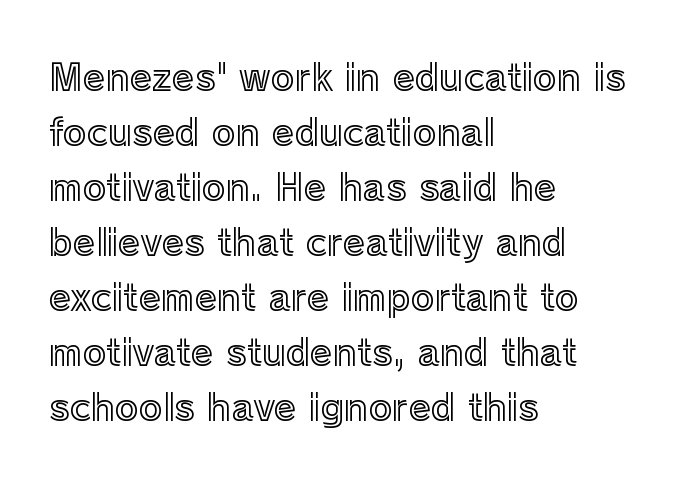
The image shows 36 px text type, upright; set left-aligned, normal line spacing (1.53x), normal letter spacing, not underlined; a medium x-height.
